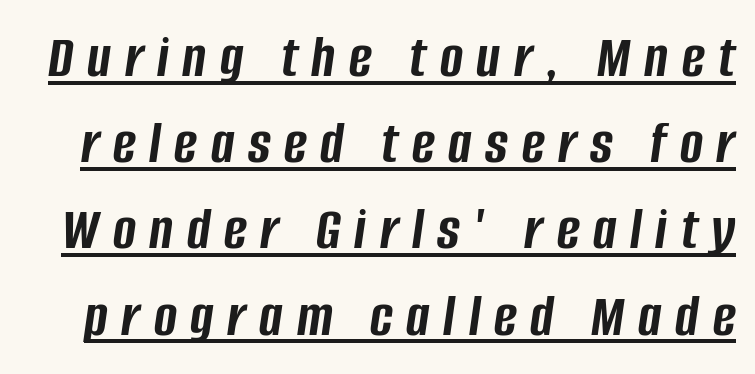
The image shows 62 px semibold, condensed type, italic (leaning right); set normal line spacing (1.39x), unusually wide letter spacing (+0.22 em), underlined; low stroke contrast and a large x-height.
